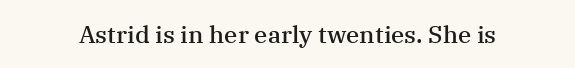
Q: Is the text bold? A: Semi-bold.
Q: Is the text italic (slanted)? A: No, it is upright.
Q: Is the text underlined? A: No.
Q: Is the spacing between letters normal or unusually wide? A: Normal.
